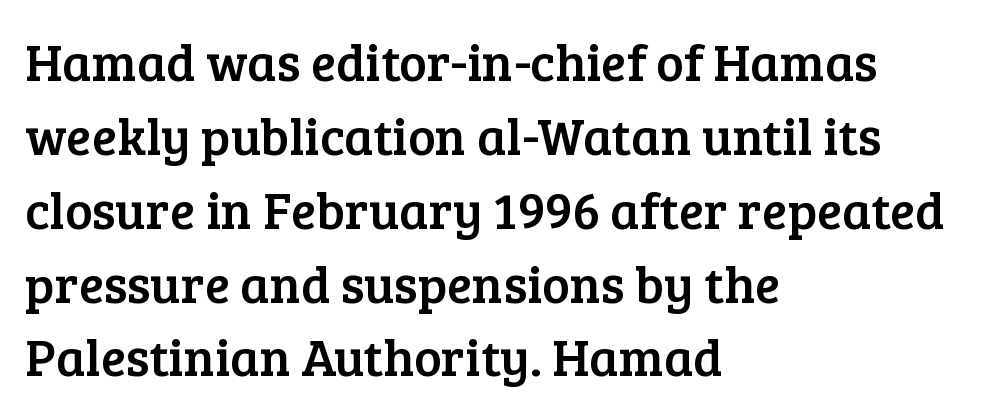
{"serif": "yes", "italic": "no", "width": "normal", "stroke_contrast": "low", "x_height": "medium", "monospaced": "no", "underline": "no", "align": "left", "line_spacing": "normal", "line_spacing_ratio": 1.42, "letter_spacing": "normal", "letter_spacing_em": 0.0, "glyph_px": 52}
